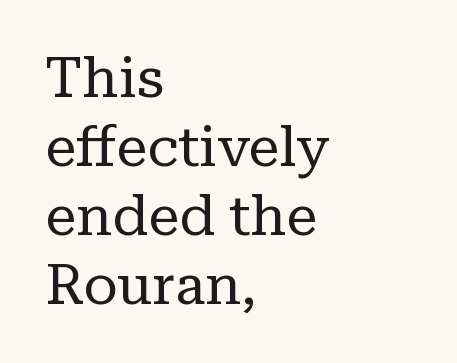
Q: Is the text bold? A: No.
Q: Is the text italic (slanted)? A: No, it is upright.
Q: Is the typeface a serif or a sans-serif typeface? A: Serif.
Q: Is the text underlined? A: No.
Q: How is the paragraph aligned? A: Left-aligned.
Q: Is the spacing between letters normal or unusually wide? A: Normal.
Q: Width (condensed, normal, or wide)? A: Normal.
Q: Stroke contrast? A: Low.
Q: x-height? A: Medium.
Q: Monospaced? A: No.
